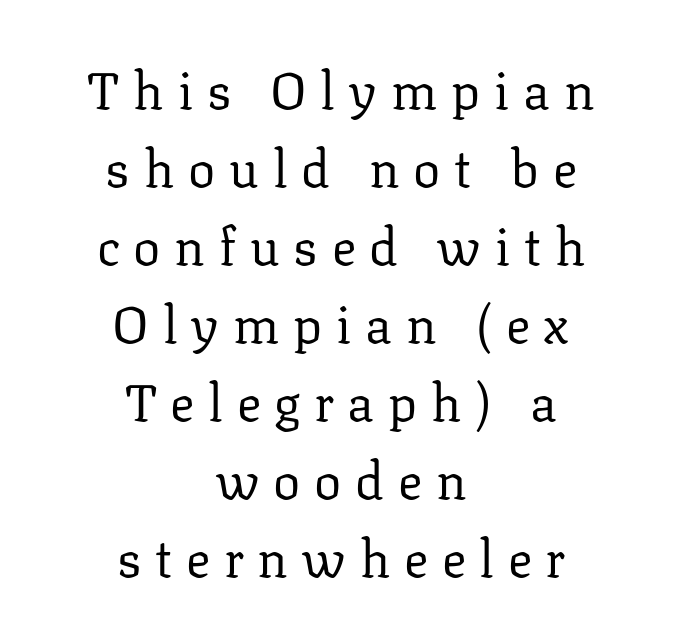
Q: Is the text bold? A: No.
Q: Is the text italic (slanted)? A: No, it is upright.
Q: Is the typeface a serif or a sans-serif typeface? A: Serif.
Q: Is the text underlined? A: No.
Q: How is the paragraph aligned? A: Centered.
Q: Is the spacing between letters normal or unusually wide? A: Unusually wide.
Q: Is the spacing between lines tight, normal or loose? A: Normal.
Q: Width (condensed, normal, or wide)? A: Normal.
Q: Stroke contrast? A: Low.
Q: x-height? A: Medium.
Q: Monospaced? A: No.
